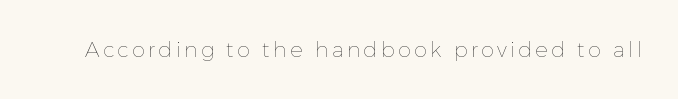
Q: Is the text bold? A: No.
Q: Is the text italic (slanted)? A: No, it is upright.
Q: Is the text underlined? A: No.
